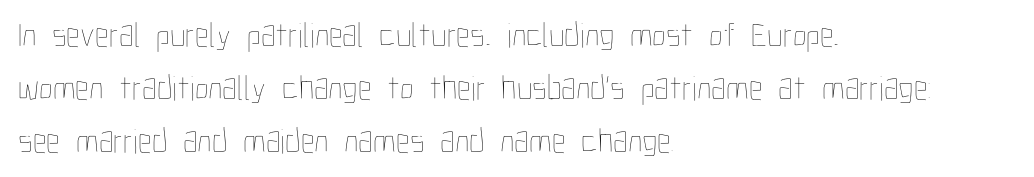
You could not count columns in this text — the font is proportionally spaced. Is the block centered? No — it sits flush against the left margin. Bold? No — there's no thickening of the strokes. The glyphs are unaccompanied by any horizontal stroke below them. Summary of vertical rhythm: regular, with standard interline spacing. The letters stand upright; this is a roman face.
